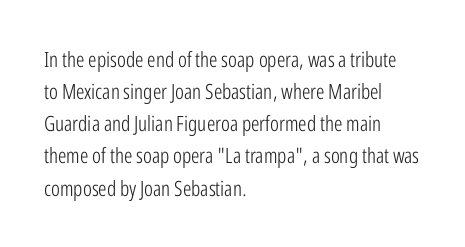
{"italic": "no", "bold": "no", "underline": "no", "align": "left", "line_spacing": "normal", "line_spacing_ratio": 1.53, "letter_spacing": "normal", "letter_spacing_em": 0.0, "glyph_px": 21}
